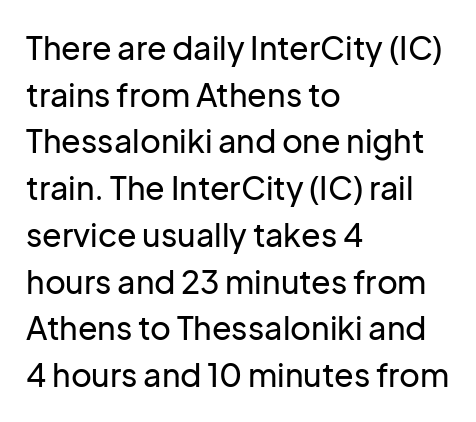
Q: Is the text italic (slanted)? A: No, it is upright.
Q: Is the typeface a serif or a sans-serif typeface? A: Sans-serif.
Q: Is the text underlined? A: No.
Q: How is the paragraph aligned? A: Left-aligned.
Q: Is the spacing between letters normal or unusually wide? A: Normal.
Q: Is the spacing between lines tight, normal or loose? A: Normal.
Q: Width (condensed, normal, or wide)? A: Normal.
Q: Stroke contrast? A: Low.
Q: x-height? A: Medium.
Q: Monospaced? A: No.
